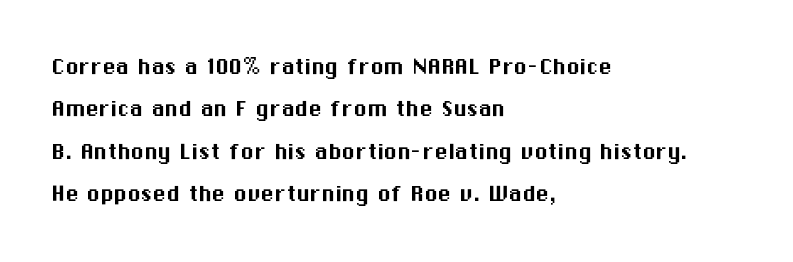
{"italic": "no", "underline": "no", "align": "left", "line_spacing": "normal", "line_spacing_ratio": 1.57, "letter_spacing": "normal", "letter_spacing_em": 0.0, "glyph_px": 27}
